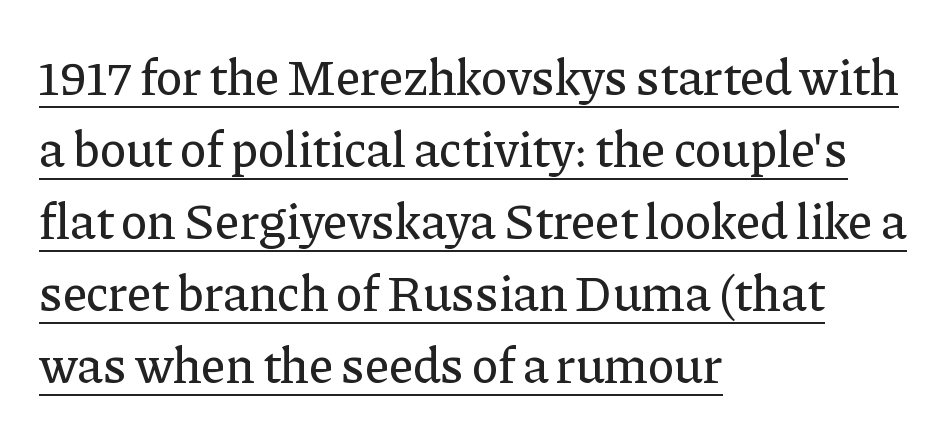
Q: Is the text italic (slanted)? A: No, it is upright.
Q: Is the typeface a serif or a sans-serif typeface? A: Serif.
Q: Is the text underlined? A: Yes.
Q: How is the paragraph aligned? A: Left-aligned.
Q: Is the spacing between letters normal or unusually wide? A: Normal.
Q: Is the spacing between lines tight, normal or loose? A: Normal.
Q: Width (condensed, normal, or wide)? A: Normal.
Q: Stroke contrast? A: Low.
Q: x-height? A: Medium.
Q: Monospaced? A: No.
